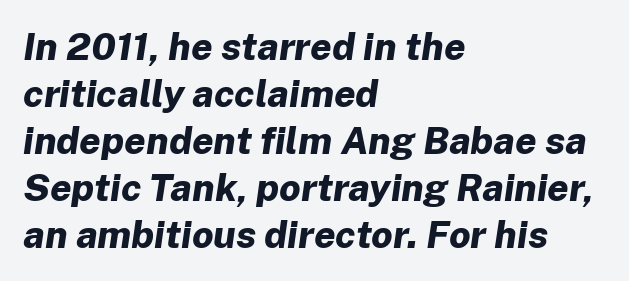
{"italic": "yes", "lean": "right", "slant_degrees": 8, "bold": "yes", "weight": "bold", "width": "normal", "stroke_contrast": "low", "x_height": "medium", "monospaced": "no", "underline": "no", "align": "left", "line_spacing_ratio": 1.24, "letter_spacing": "normal", "letter_spacing_em": 0.0, "glyph_px": 38}
